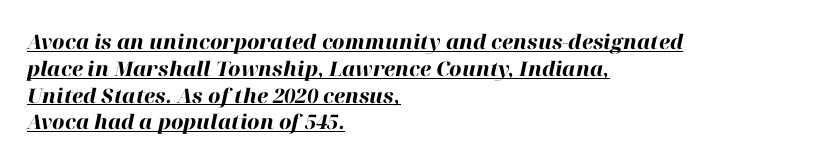
Q: Is the text bold? A: Yes.
Q: Is the text italic (slanted)? A: Yes, it leans right by about 12 degrees.
Q: Is the text underlined? A: Yes.
Q: How is the paragraph aligned? A: Left-aligned.
Q: Is the spacing between letters normal or unusually wide? A: Normal.
Q: Is the spacing between lines tight, normal or loose? A: Normal.
